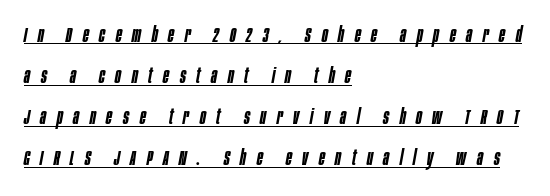
{"italic": "yes", "lean": "right", "slant_degrees": 10, "bold": "semi", "underline": "yes", "align": "left", "line_spacing_ratio": 1.87, "letter_spacing": "wide", "letter_spacing_em": 0.48, "glyph_px": 22}
